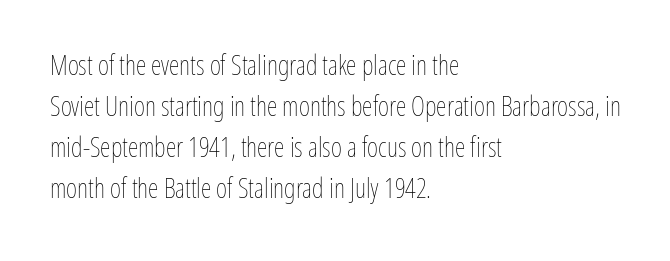
The image shows 27 px text type, upright; set left-aligned, normal line spacing (1.52x), normal letter spacing, not underlined.
